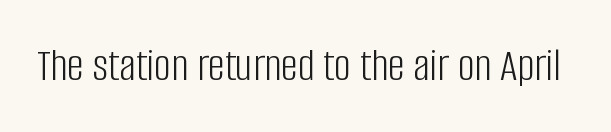
The image shows 47 px light, condensed sans-serif type, upright; set normal letter spacing, not underlined; low stroke contrast and a large x-height.
